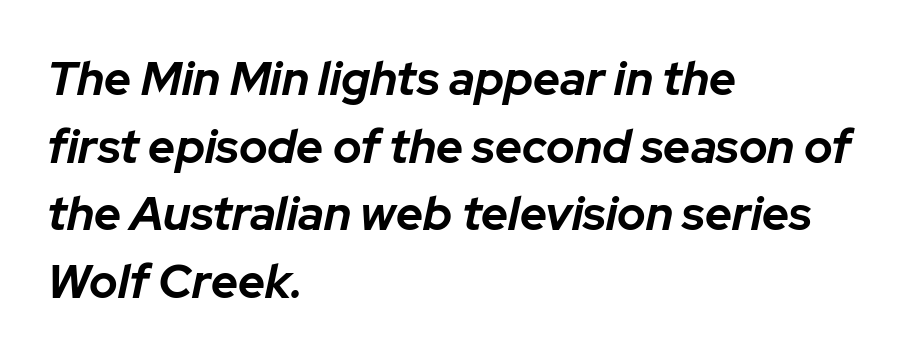
Q: Is the text bold? A: Yes.
Q: Is the text italic (slanted)? A: Yes, it leans right by about 12 degrees.
Q: Is the text underlined? A: No.
Q: How is the paragraph aligned? A: Left-aligned.
Q: Is the spacing between letters normal or unusually wide? A: Normal.
Q: Is the spacing between lines tight, normal or loose? A: Normal.
Q: Width (condensed, normal, or wide)? A: Normal.
Q: Stroke contrast? A: Low.
Q: x-height? A: Medium.
Q: Monospaced? A: No.
